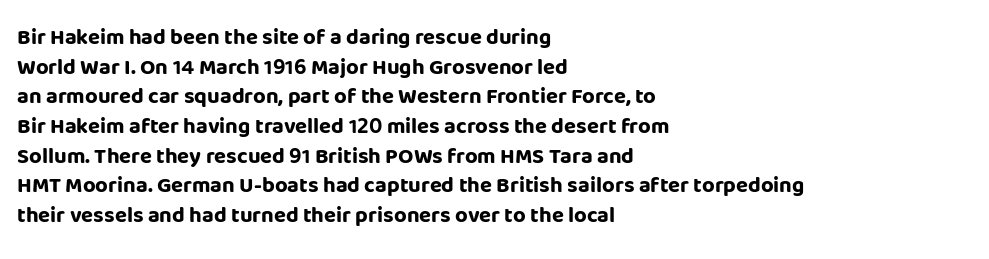
Q: Is the text bold? A: Yes.
Q: Is the text italic (slanted)? A: No, it is upright.
Q: Is the text underlined? A: No.
Q: How is the paragraph aligned? A: Left-aligned.
Q: Is the spacing between letters normal or unusually wide? A: Normal.
Q: Is the spacing between lines tight, normal or loose? A: Normal.
